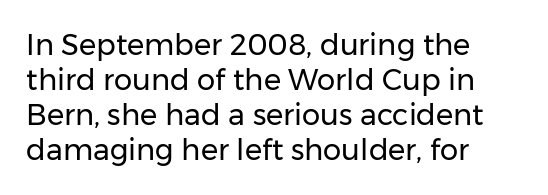
The image shows 29 px regular-weight sans-serif type, upright; set left-aligned, line spacing 1.21x, normal letter spacing, not underlined; low stroke contrast and a medium x-height.
